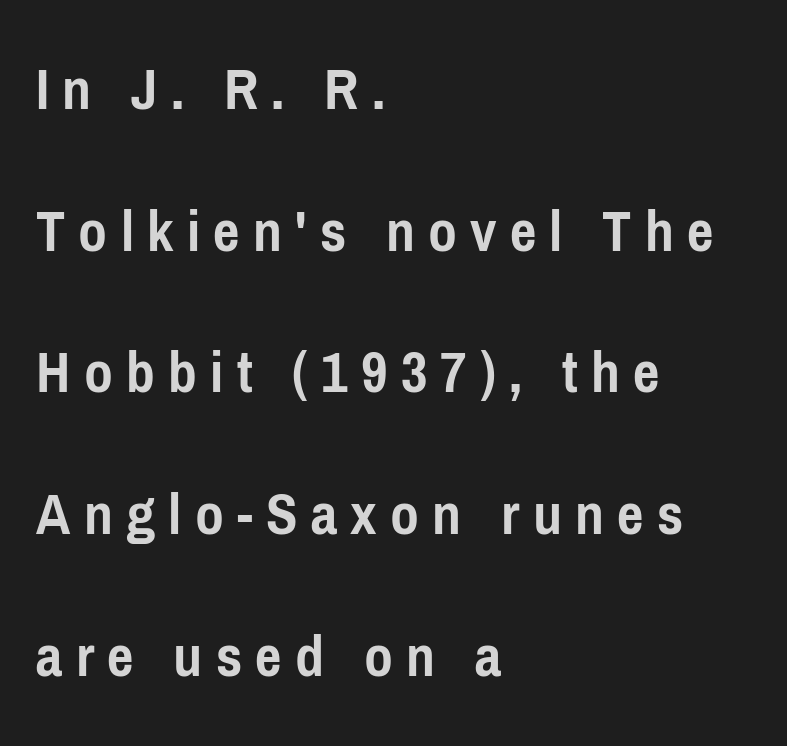
Loosely led — the rows are spread out. Each glyph is drawn with heavy, bold strokes. Do the characters align in a grid? No, the font is proportional. Clear beneath every line of the passage. Nothing sits at the stroke ends, so this counts as sans-serif.
